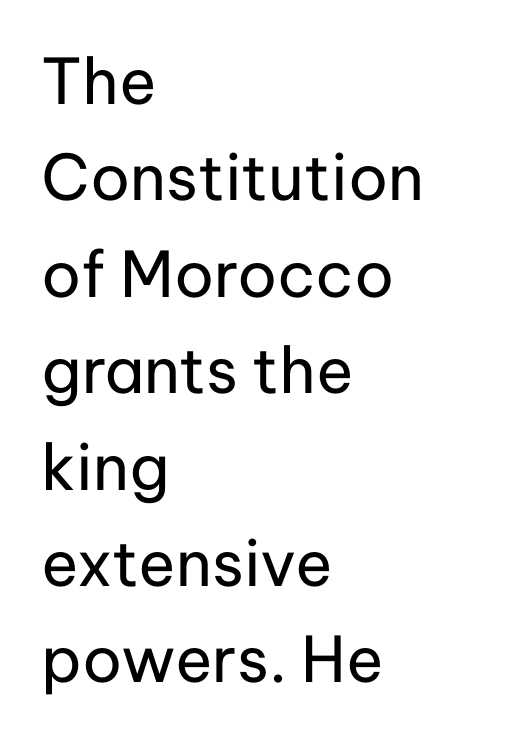
{"serif": "no", "italic": "no", "bold": "no", "weight": "regular", "width": "normal", "stroke_contrast": "low", "x_height": "medium", "monospaced": "no", "underline": "no", "align": "left", "line_spacing": "normal", "line_spacing_ratio": 1.53, "letter_spacing": "normal", "letter_spacing_em": 0.0, "glyph_px": 63}
